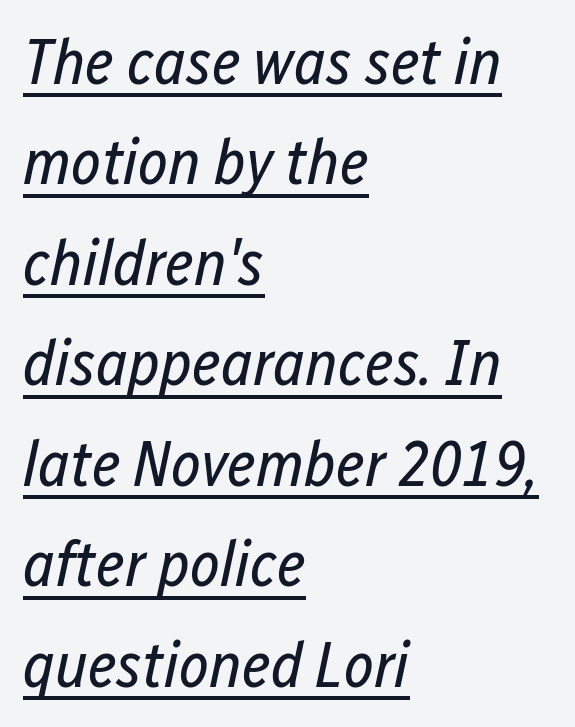
{"italic": "yes", "lean": "right", "slant_degrees": 12, "bold": "no", "weight": "regular", "width": "condensed", "stroke_contrast": "low", "x_height": "medium", "monospaced": "no", "underline": "yes", "align": "left", "line_spacing": "normal", "line_spacing_ratio": 1.57, "letter_spacing": "normal", "letter_spacing_em": 0.0, "glyph_px": 64}
